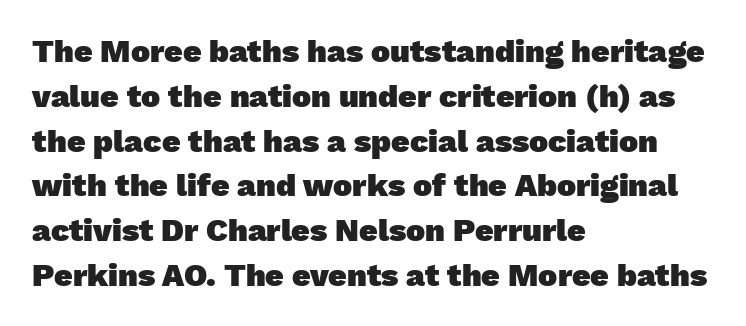
{"serif": "no", "bold": "yes", "weight": "heavy", "width": "normal", "stroke_contrast": "low", "x_height": "medium", "monospaced": "no", "underline": "no", "align": "left", "line_spacing": "normal", "line_spacing_ratio": 1.4, "letter_spacing": "normal", "letter_spacing_em": 0.0, "glyph_px": 32}
